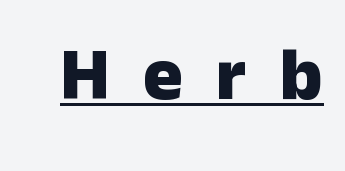
Q: Is the text bold? A: Yes.
Q: Is the text italic (slanted)? A: No, it is upright.
Q: Is the typeface a serif or a sans-serif typeface? A: Sans-serif.
Q: Is the text underlined? A: Yes.
Q: Is the spacing between letters normal or unusually wide? A: Unusually wide.
Q: Width (condensed, normal, or wide)? A: Normal.
Q: Stroke contrast? A: Low.
Q: x-height? A: Medium.
Q: Monospaced? A: No.
